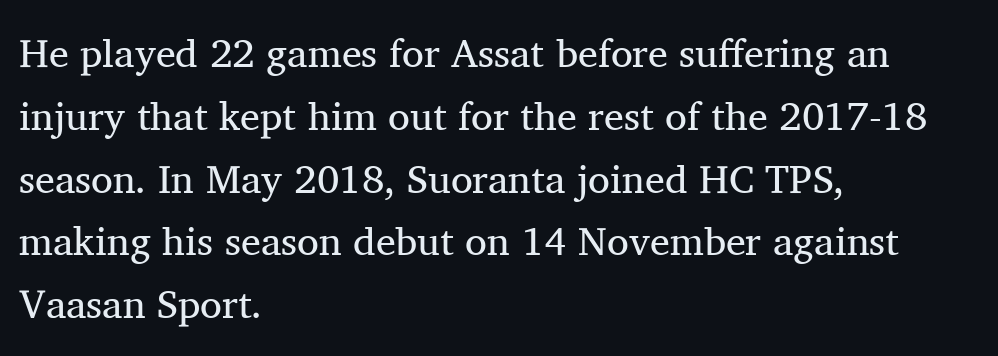
A light-to-regular cut is what we see here. Standard letterfit; no display-style spreading of the glyphs. The compositor pushed each line to the left boundary. Nope, not italic — everything's standing straight. Each letter keeps its own natural width here, so spacing adapts to shape. Check the space under the baseline: it is left empty.
